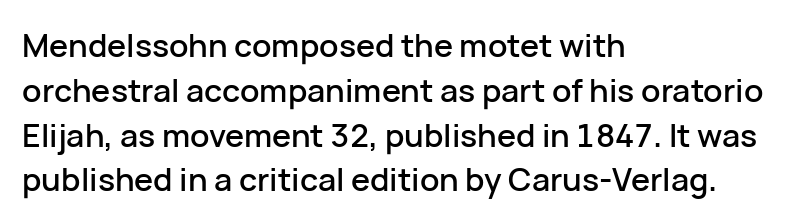
Proportional: the letters do not fall into vertical columns. Compared with typical paragraphs, the rows here are spaced about the same. The letters stand upright; this is a roman face. Notice how the passage keeps a crisp vertical edge on the left only. Inter-character spacing is left at the font's built-in metrics. The rendering shows plain stroke endings on the letterforms — a sans-serif design.
